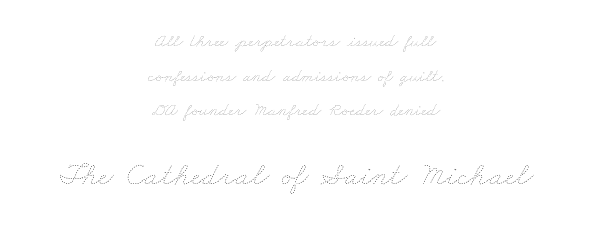
{"bold": "no", "weight": "thin", "width": "wide", "stroke_contrast": "low", "x_height": "small", "monospaced": "no", "underline": "no", "align": "center", "line_spacing": "loose", "line_spacing_ratio": 1.92, "letter_spacing": "normal", "letter_spacing_em": 0.0, "larger_block": "second", "size_ratio": 1.78, "glyph_px": 32}
